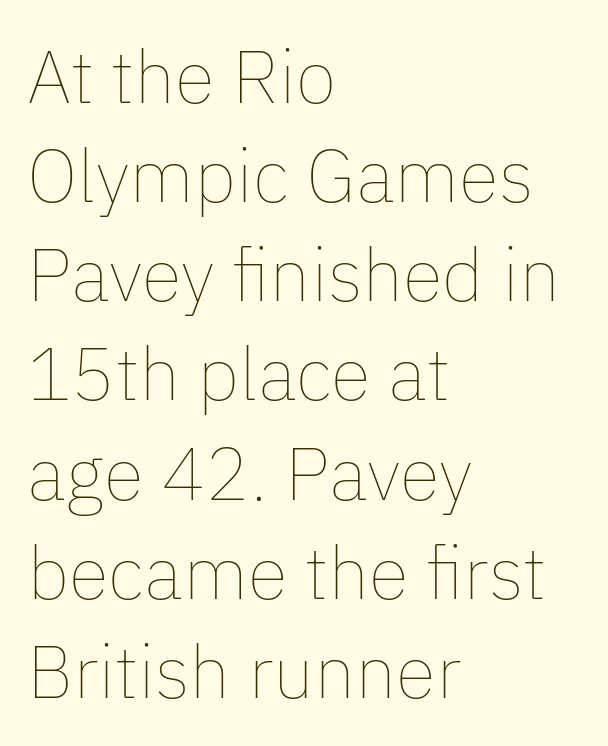
The image shows 74 px thin type, upright; set left-aligned, normal line spacing (1.34x), normal letter spacing, not underlined; low stroke contrast and a medium x-height.
